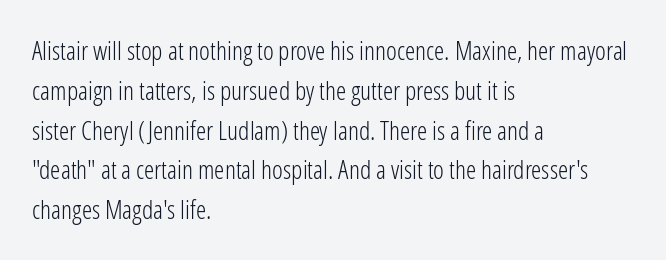
Nobody touched the tracking dial on this one. Line starts are locked; line ends wander. The block of text has a typical density, with ordinary space between rows. The glyphs are unaccompanied by any horizontal stroke below them. Notice how the stems are strictly vertical — no italics here. These glyphs show unthickened strokes, regular width or finer.
